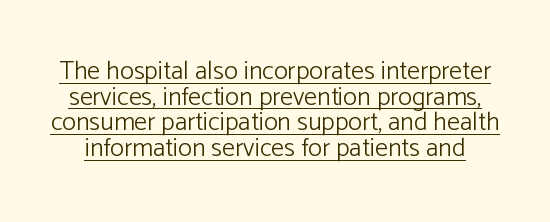
Q: Is the text bold? A: No.
Q: Is the text italic (slanted)? A: No, it is upright.
Q: Is the text underlined? A: Yes.
Q: Is the spacing between letters normal or unusually wide? A: Normal.
Q: Is the spacing between lines tight, normal or loose? A: Tight.
